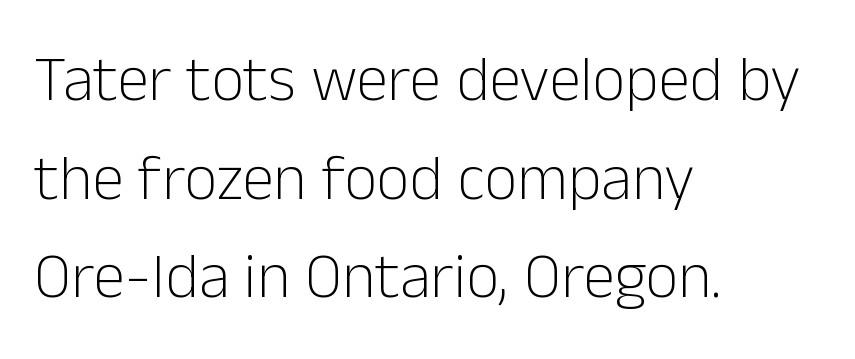
The image shows 64 px light sans-serif type, upright; set left-aligned, normal line spacing (1.54x), normal letter spacing, not underlined; low stroke contrast and a medium x-height.
